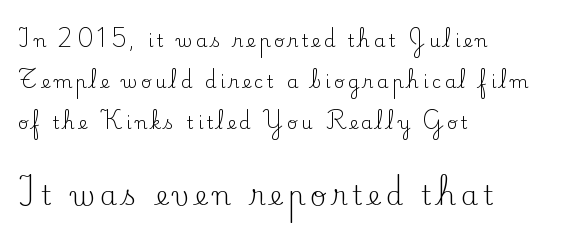
Q: Is the text bold? A: No.
Q: Is the text italic (slanted)? A: No, it is upright.
Q: Is the text underlined? A: No.
Q: How is the paragraph aligned? A: Left-aligned.
Q: Is the spacing between letters normal or unusually wide? A: Unusually wide.
Q: Is the spacing between lines tight, normal or loose? A: Loose.
Q: Which block of text is set in a larger size, the first (top) or the second (bottom)? A: The second (bottom) one.
